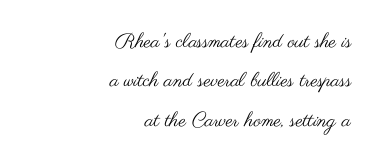
The image shows 20 px text type; set right-aligned, loose line spacing (1.97x), normal letter spacing, not underlined.
